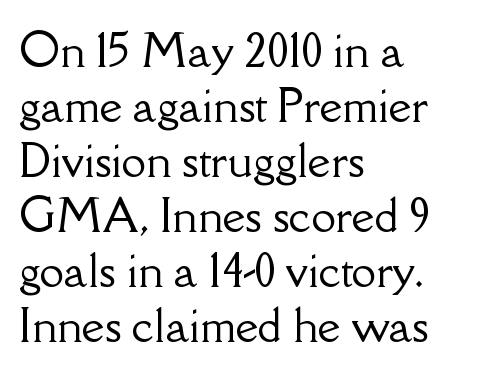
Every row of glyphs begins at an identical x-position on the left. The letters sit at their default tracking, neither squeezed nor spread. The letters stand straight up with perfectly vertical stems. This sample keeps an unexceptional amount of space between lines. A typesetter would call this proportional, since set widths differ per character.
